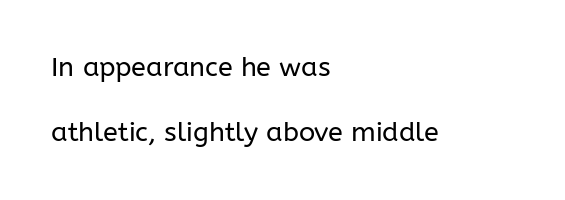
Q: Is the text bold? A: No.
Q: Is the text italic (slanted)? A: No, it is upright.
Q: Is the text underlined? A: No.
Q: How is the paragraph aligned? A: Left-aligned.
Q: Is the spacing between letters normal or unusually wide? A: Normal.
Q: Is the spacing between lines tight, normal or loose? A: Loose.
